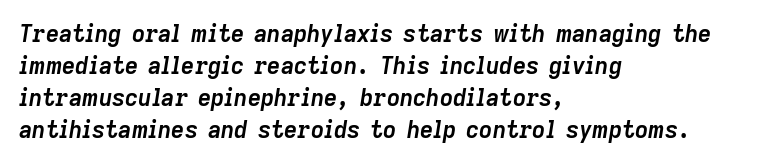
The image shows 23 px bold type, italic (leaning right); set left-aligned, normal line spacing (1.39x), normal letter spacing, not underlined.
